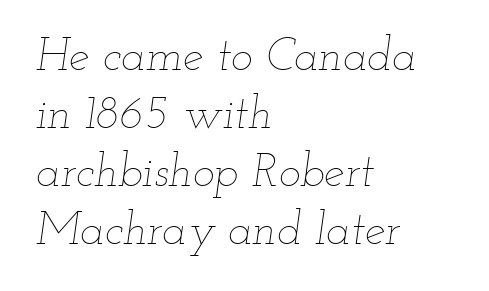
{"italic": "yes", "lean": "right", "slant_degrees": 12, "bold": "no", "weight": "thin", "width": "wide", "stroke_contrast": "low", "x_height": "small", "monospaced": "no", "underline": "no", "align": "left", "line_spacing": "normal", "line_spacing_ratio": 1.26, "letter_spacing": "normal", "letter_spacing_em": 0.0, "glyph_px": 46}
